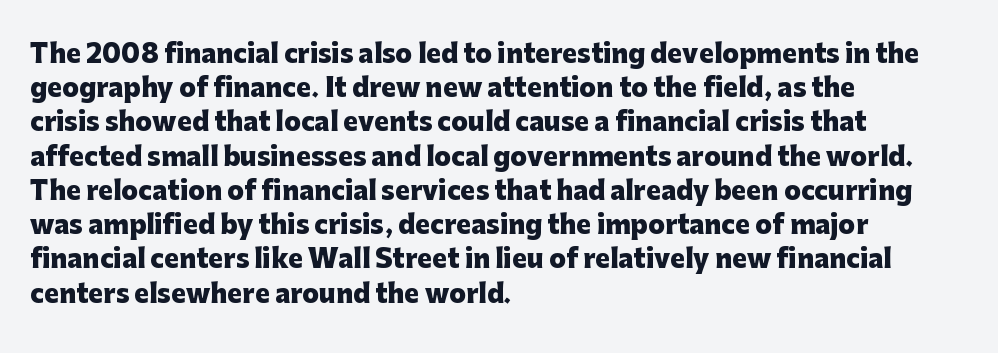
{"italic": "no", "bold": "yes", "underline": "no", "align": "left", "line_spacing": "normal", "line_spacing_ratio": 1.37, "letter_spacing": "normal", "letter_spacing_em": 0.0, "glyph_px": 25}
